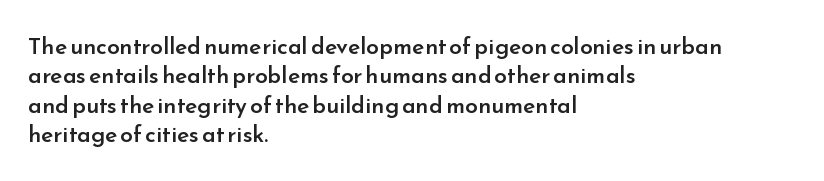
Q: Is the text bold? A: Semi-bold.
Q: Is the text italic (slanted)? A: No, it is upright.
Q: Is the text underlined? A: No.
Q: How is the paragraph aligned? A: Left-aligned.
Q: Is the spacing between letters normal or unusually wide? A: Normal.
Q: Is the spacing between lines tight, normal or loose? A: Normal.
